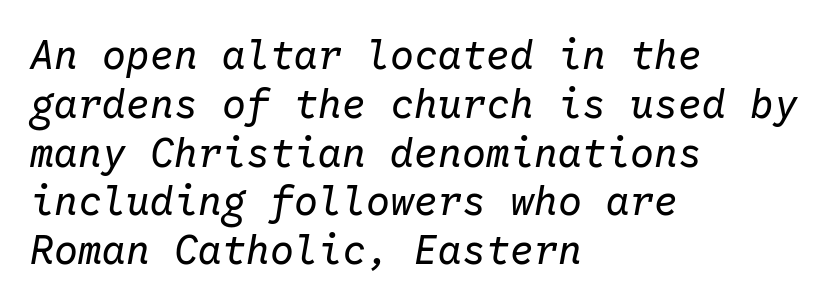
Q: Is the text bold? A: No.
Q: Is the text italic (slanted)? A: Yes, it leans right by about 10 degrees.
Q: Is the text underlined? A: No.
Q: How is the paragraph aligned? A: Left-aligned.
Q: Is the spacing between letters normal or unusually wide? A: Normal.
Q: Width (condensed, normal, or wide)? A: Normal.
Q: Stroke contrast? A: Low.
Q: x-height? A: Medium.
Q: Monospaced? A: Yes.
